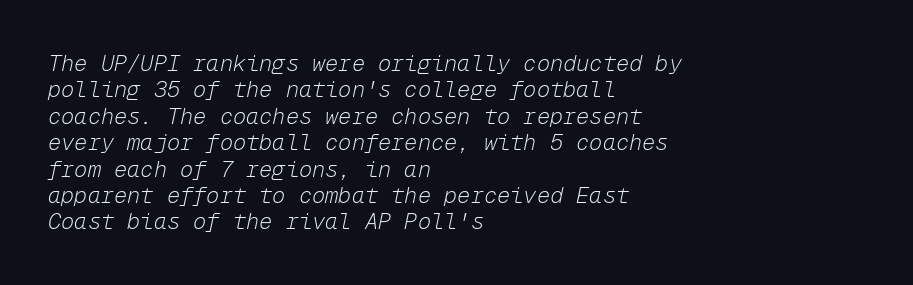
The lettering tilts uniformly, giving the passage an italic look. This is not heavy type; no bold has been used. Horizontal alignment here is leftward, the default for most running prose. Honestly, the letter spacing is just normal — you wouldn't notice it. Rule under the text: the space is simply empty.
